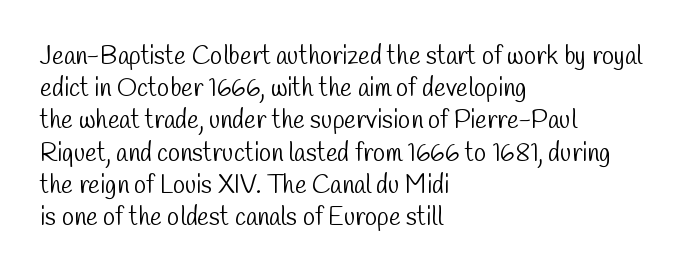
{"bold": "no", "underline": "no", "align": "left", "line_spacing": "normal", "line_spacing_ratio": 1.29, "letter_spacing": "normal", "letter_spacing_em": 0.0, "glyph_px": 25}
